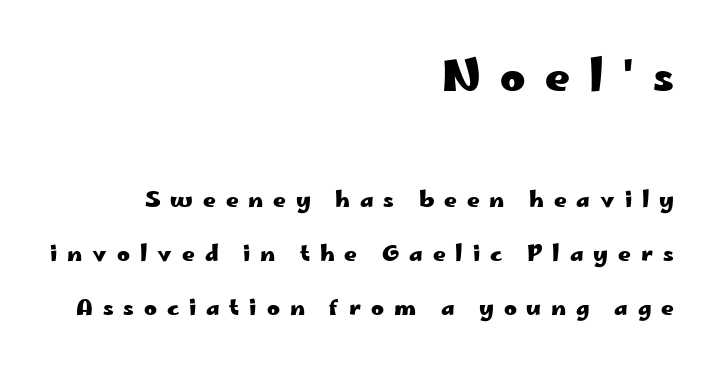
{"serif": "no", "italic": "no", "bold": "yes", "weight": "heavy", "width": "wide", "stroke_contrast": "low", "x_height": "small", "monospaced": "no", "underline": "no", "align": "right", "line_spacing": "loose", "line_spacing_ratio": 2.44, "letter_spacing": "wide", "letter_spacing_em": 0.45, "larger_block": "first", "size_ratio": 1.95, "glyph_px": 43}
